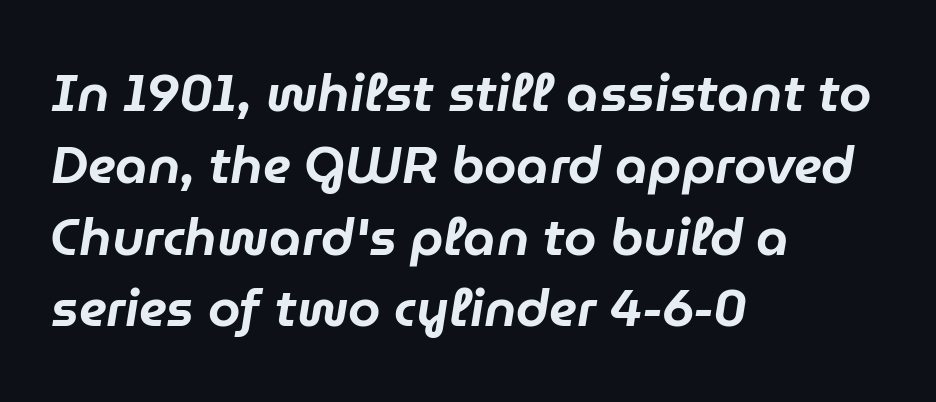
{"italic": "yes", "lean": "right", "slant_degrees": 9, "width": "normal", "stroke_contrast": "low", "x_height": "medium", "monospaced": "no", "underline": "no", "align": "left", "line_spacing": "normal", "line_spacing_ratio": 1.38, "letter_spacing": "normal", "letter_spacing_em": 0.0, "glyph_px": 52}
